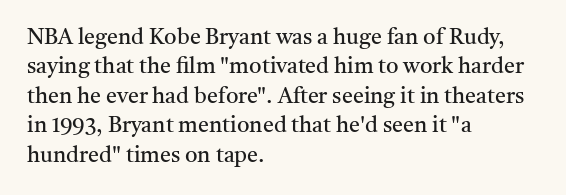
{"italic": "no", "bold": "no", "underline": "no", "align": "left", "line_spacing": "normal", "line_spacing_ratio": 1.34, "letter_spacing": "normal", "letter_spacing_em": 0.0, "glyph_px": 22}
